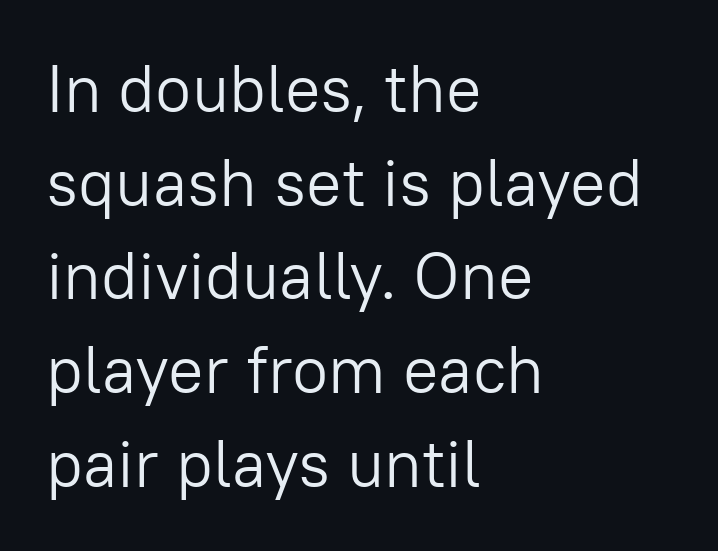
Q: Is the text bold? A: No.
Q: Is the text italic (slanted)? A: No, it is upright.
Q: Is the typeface a serif or a sans-serif typeface? A: Sans-serif.
Q: Is the text underlined? A: No.
Q: How is the paragraph aligned? A: Left-aligned.
Q: Is the spacing between letters normal or unusually wide? A: Normal.
Q: Is the spacing between lines tight, normal or loose? A: Normal.
Q: Width (condensed, normal, or wide)? A: Normal.
Q: Stroke contrast? A: Low.
Q: x-height? A: Medium.
Q: Monospaced? A: No.
